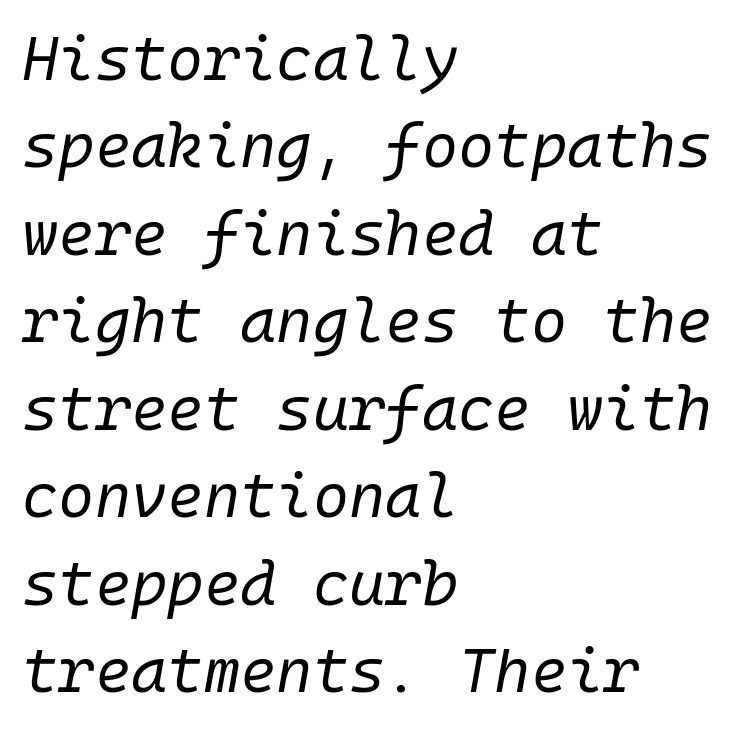
The image shows 62 px regular-weight type, italic (leaning right); set left-aligned, normal line spacing (1.41x), normal letter spacing, not underlined; low stroke contrast and a medium x-height.
